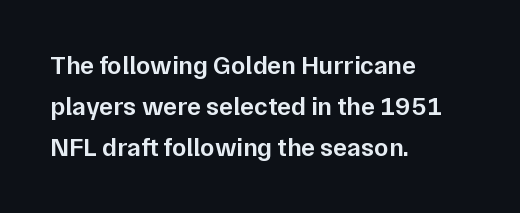
Q: Is the text bold? A: Semi-bold.
Q: Is the text italic (slanted)? A: No, it is upright.
Q: Is the text underlined? A: No.
Q: How is the paragraph aligned? A: Left-aligned.
Q: Is the spacing between letters normal or unusually wide? A: Normal.
Q: Is the spacing between lines tight, normal or loose? A: Normal.
